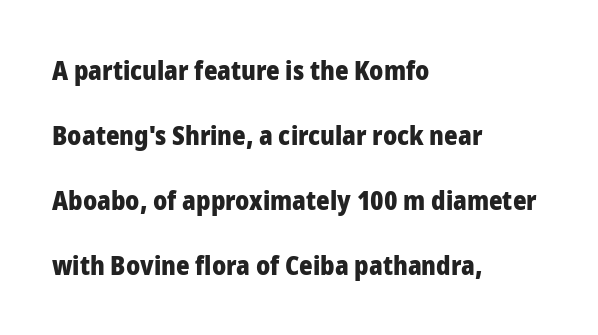
Q: Is the text bold? A: Yes.
Q: Is the text italic (slanted)? A: No, it is upright.
Q: Is the text underlined? A: No.
Q: How is the paragraph aligned? A: Left-aligned.
Q: Is the spacing between letters normal or unusually wide? A: Normal.
Q: Is the spacing between lines tight, normal or loose? A: Loose.
